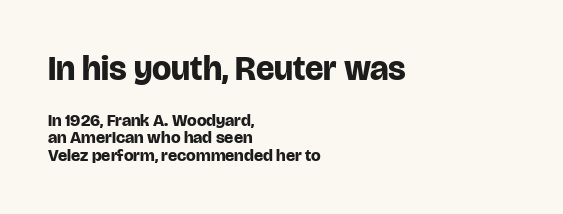
{"serif": "no", "italic": "no", "bold": "yes", "weight": "bold", "width": "normal", "stroke_contrast": "low", "x_height": "large", "monospaced": "no", "underline": "no", "align": "left", "line_spacing": "tight", "line_spacing_ratio": 1.02, "letter_spacing": "normal", "letter_spacing_em": 0.0, "larger_block": "first", "size_ratio": 2.0, "glyph_px": 34}
